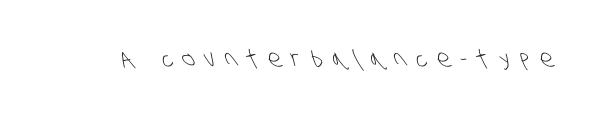
The letters look calm and open, with moderate or lighter stems. The line texture is sparse and dotted thanks to wide tracking. Underlining? Definitely not there.
